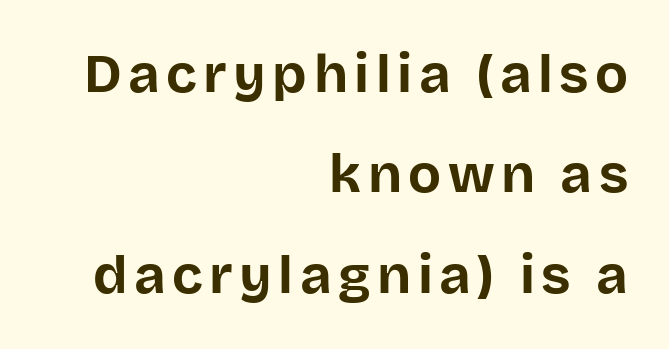
The image shows 54 px bold sans-serif type, upright; set right-aligned, line spacing 1.86x, not underlined; low stroke contrast and a large x-height.
